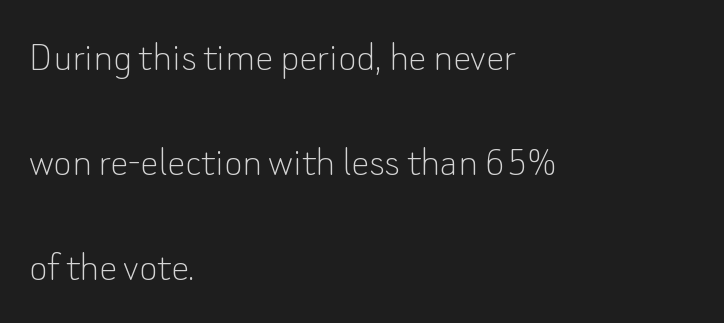
The type family on display is of the sans-serif kind. Each stroke keeps to a modest, everyday thickness or less. The lettering stays uniformly vertical, giving the passage a roman look. This sample is left-justified, so line endings fall wherever the words run out. Do the characters align in a grid? No, the font is proportional.
